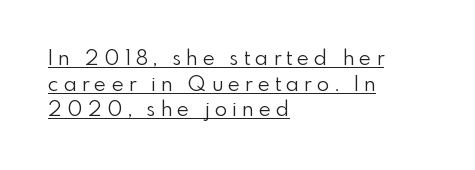
Beneath each row of characters lies a ruled line. Does the lettering tilt? It doesn't — this is upright. The typesetter chose a ragged-right arrangement here. No chunkiness to these letters — they're not bold. Loose tracking; the words dissolve into strings of separated letters.
